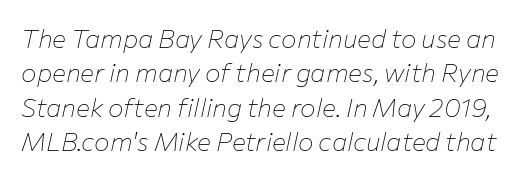
{"italic": "yes", "lean": "right", "slant_degrees": 12, "bold": "no", "underline": "no", "line_spacing": "normal", "line_spacing_ratio": 1.32, "letter_spacing": "normal", "letter_spacing_em": 0.0, "glyph_px": 26}
